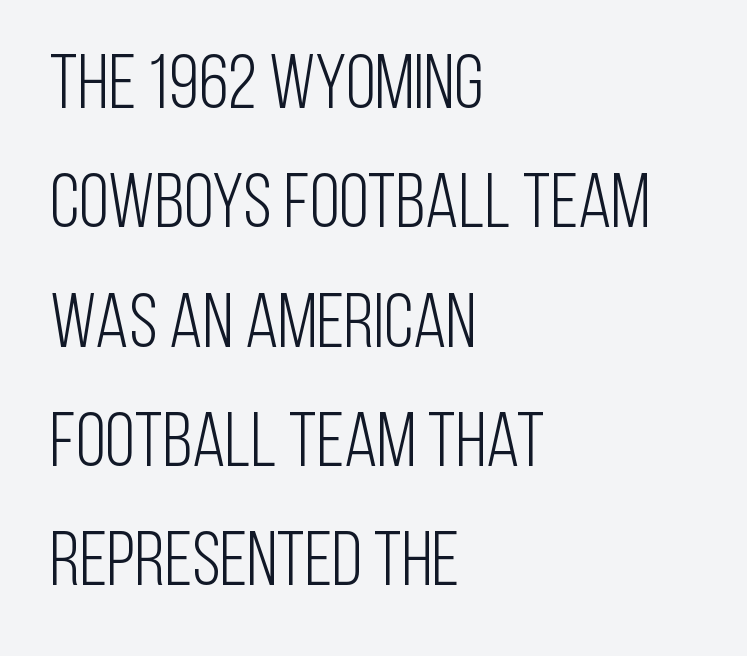
Q: Is the text bold? A: No.
Q: Is the text italic (slanted)? A: No, it is upright.
Q: Is the typeface a serif or a sans-serif typeface? A: Sans-serif.
Q: Is the text underlined? A: No.
Q: How is the paragraph aligned? A: Left-aligned.
Q: Is the spacing between letters normal or unusually wide? A: Normal.
Q: Is the spacing between lines tight, normal or loose? A: Normal.
Q: Width (condensed, normal, or wide)? A: Condensed.
Q: Stroke contrast? A: Low.
Q: x-height? A: Large.
Q: Monospaced? A: No.
